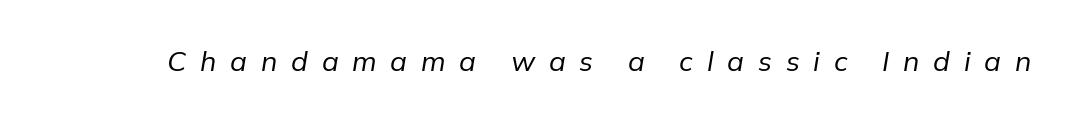
The image shows 28 px regular-weight type, italic (leaning right); set unusually wide letter spacing (+0.49 em), not underlined; low stroke contrast and a medium x-height.
